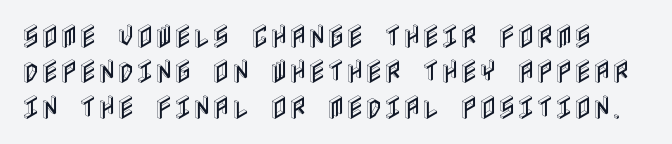
{"italic": "no", "underline": "no", "line_spacing": "normal", "line_spacing_ratio": 1.36, "letter_spacing": "normal", "letter_spacing_em": 0.0, "glyph_px": 26}
